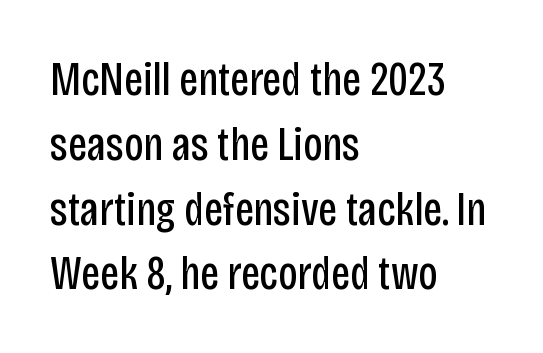
The face used here is rendered with its standard letterfit. These lines are set flush left with a ragged right edge. The glyphs are unaccompanied by any horizontal stroke below them. The rendering uses a moderate line-height, typical for paragraphs. This is the regular roman posture of the typeface. The passage shown is typed in a proportional face where columns would drift.
